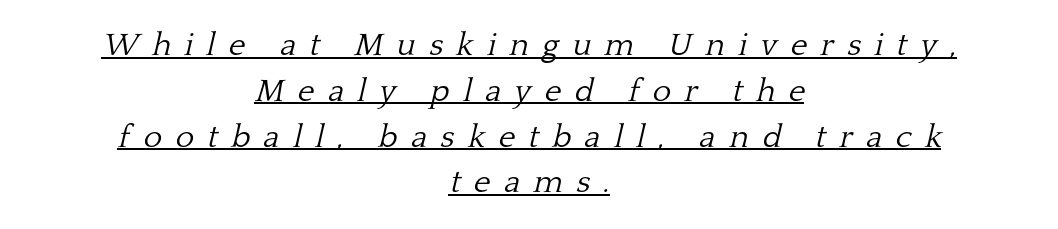
Visually the block forms a symmetrical silhouette, jagged on both flanks. What's the leading like? Ordinary, nothing unusual. The glyphs are accompanied by a horizontal stroke just below them. Weight: regular or lighter. The rendering inserts visible extra space after every character.
